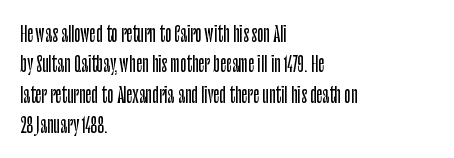
The image shows 21 px text type, upright; set left-aligned, normal line spacing (1.45x), normal letter spacing, not underlined.
